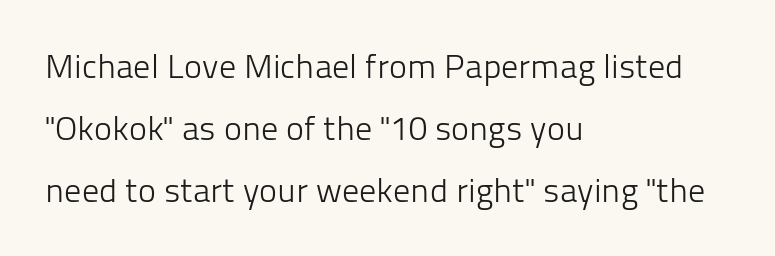
Observe the absence of serifs on each vertical stroke in this sample. Notice how the passage keeps a crisp vertical edge on the left only. The font sits on the lighter half of the weight spectrum, regular included. You could not count columns in this text — the font is proportionally spaced.
